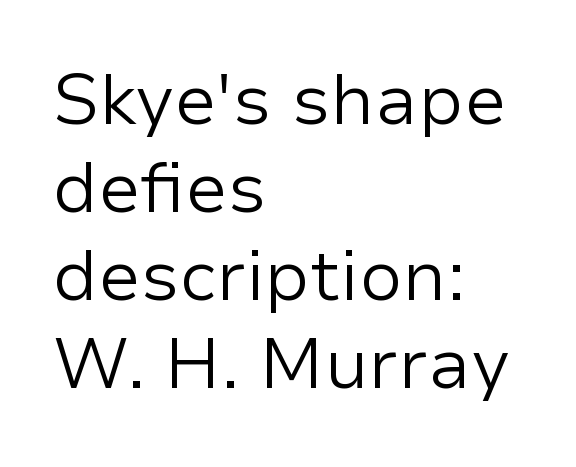
Nothing heavy about these letters — not bold at all. Honestly, the letter spacing is just normal — you wouldn't notice it. Classification — sans serif. Rule under the text: the space is simply empty.
